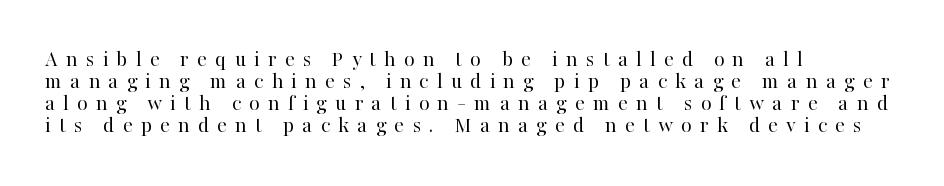
{"italic": "no", "bold": "no", "underline": "no", "align": "left", "line_spacing": "tight", "line_spacing_ratio": 0.96, "letter_spacing": "wide", "letter_spacing_em": 0.35, "glyph_px": 23}
